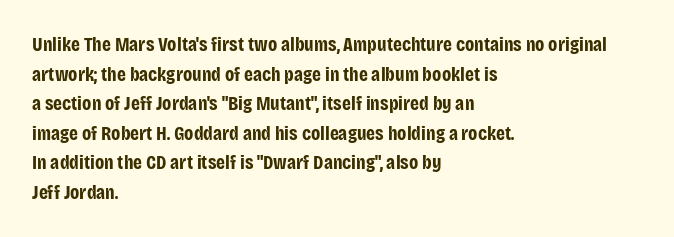
Q: Is the text bold? A: Yes.
Q: Is the text italic (slanted)? A: No, it is upright.
Q: Is the text underlined? A: No.
Q: How is the paragraph aligned? A: Left-aligned.
Q: Is the spacing between letters normal or unusually wide? A: Normal.
Q: Is the spacing between lines tight, normal or loose? A: Normal.
